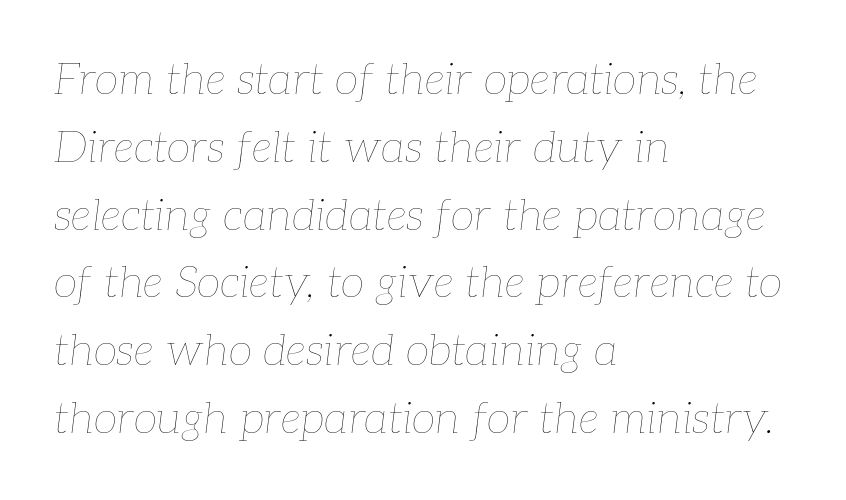
{"italic": "yes", "lean": "right", "slant_degrees": 7, "bold": "no", "weight": "thin", "width": "normal", "stroke_contrast": "low", "x_height": "medium", "monospaced": "no", "underline": "no", "align": "left", "line_spacing": "normal", "line_spacing_ratio": 1.54, "letter_spacing": "normal", "letter_spacing_em": 0.0, "glyph_px": 44}
